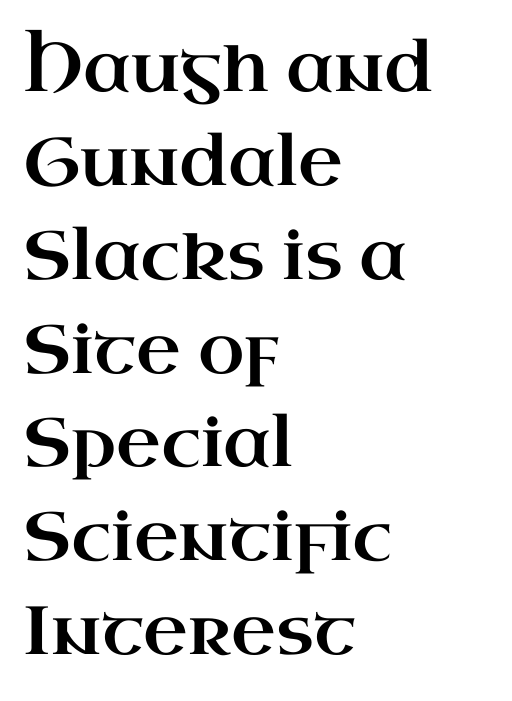
Notice how descenders clear the ascenders below comfortably — that's standard leading. You could not count columns in this text — the font is proportionally spaced. Yep, those are serifs on the letters. Left-aligned paragraph, ragged on the right.
